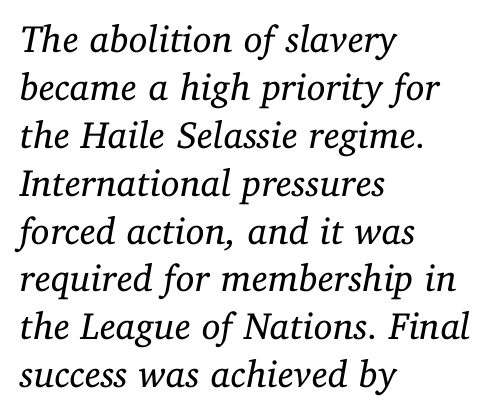
The passage shown is typed in a proportional face where columns would drift. The rendering keeps characters at their native spacing. Quick note: italic. Typeset ragged right — the left edge is the straight one. Leading matches the norm, producing a regular column.
